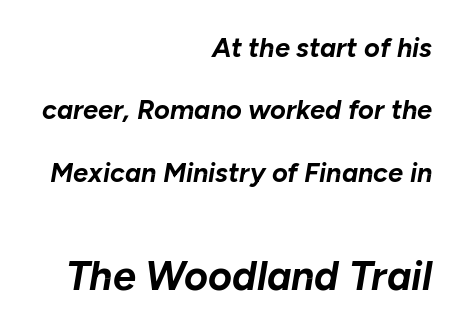
I'd describe the lettering as bold — thick and assertive. The zone under the glyphs is completely vacant. Here the designer chose a conventional face with non-uniform glyph widths. Looking at the ascenders, they clearly lean. The letterforms sit shoulder to shoulder at normal distance. The compositor pushed each line to the right boundary.
